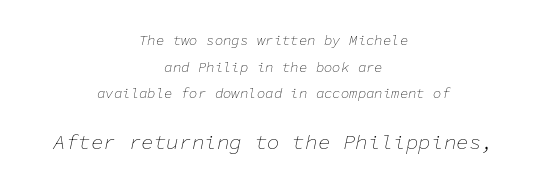
Reading down the column, the eye jumps a long way to each next line. The following chunk of copy outweighs the initial chunk in type size. Short note: letters normally spaced. The space directly below the letters is spotless. A centered setting, common on invitations and titles, is used for this passage.
